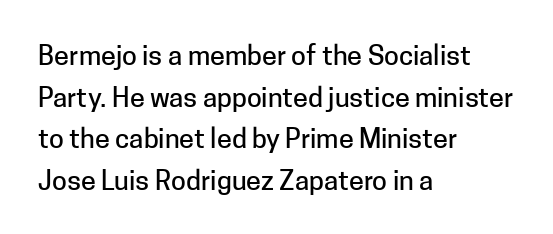
The image shows 27 px text type, upright; set left-aligned, normal line spacing (1.54x), normal letter spacing, not underlined.
